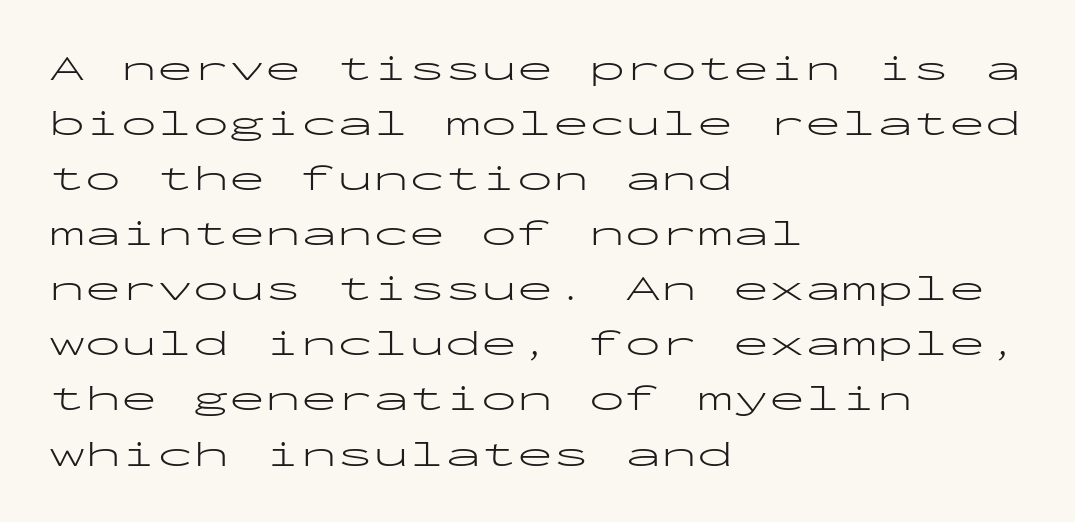
{"serif": "no", "italic": "no", "bold": "no", "weight": "light", "width": "wide", "stroke_contrast": "low", "x_height": "medium", "monospaced": "yes", "underline": "no", "align": "left", "line_spacing": "normal", "line_spacing_ratio": 1.53, "letter_spacing": "normal", "letter_spacing_em": 0.0, "glyph_px": 36}
